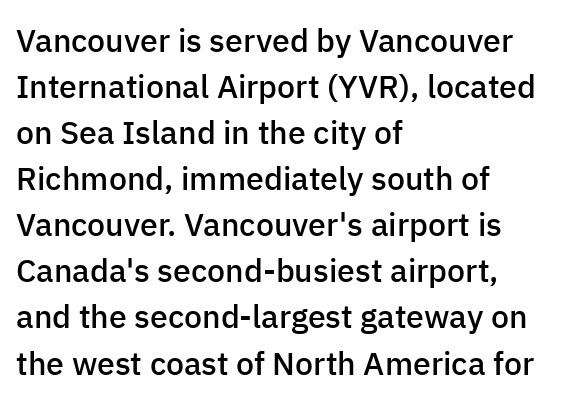
The setting favours the left margin, as ordinary paragraphs usually do. Look at the tracking — it's just the regular setting, nothing added. You could not count columns in this text — the font is proportionally spaced. A typesetter would mark this as roman, not italic. The face used here is a sans, in the tradition of grotesques and geometrics. A bare baseline throughout the passage.
